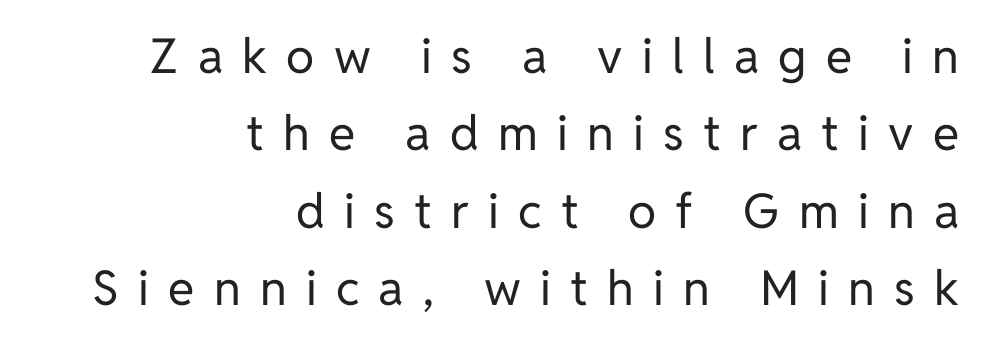
Q: Is the text bold? A: No.
Q: Is the text italic (slanted)? A: No, it is upright.
Q: Is the typeface a serif or a sans-serif typeface? A: Sans-serif.
Q: Is the text underlined? A: No.
Q: How is the paragraph aligned? A: Right-aligned.
Q: Is the spacing between letters normal or unusually wide? A: Unusually wide.
Q: Is the spacing between lines tight, normal or loose? A: Normal.
Q: Width (condensed, normal, or wide)? A: Normal.
Q: Stroke contrast? A: Low.
Q: x-height? A: Medium.
Q: Monospaced? A: No.
